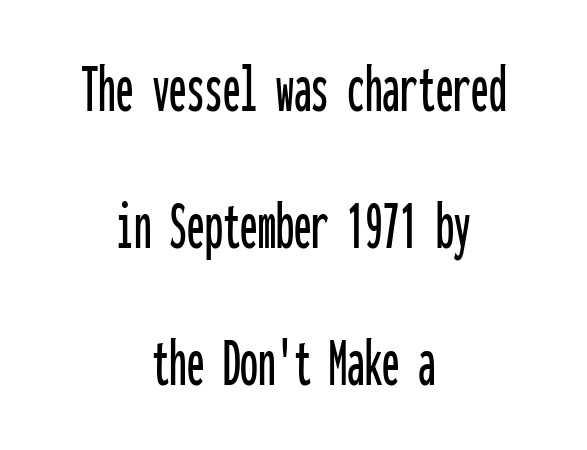
Q: Is the text italic (slanted)? A: No, it is upright.
Q: Is the typeface a serif or a sans-serif typeface? A: Sans-serif.
Q: Is the text underlined? A: No.
Q: How is the paragraph aligned? A: Centered.
Q: Is the spacing between letters normal or unusually wide? A: Normal.
Q: Is the spacing between lines tight, normal or loose? A: Loose.
Q: Width (condensed, normal, or wide)? A: Condensed.
Q: Stroke contrast? A: Low.
Q: x-height? A: Medium.
Q: Monospaced? A: Yes.
